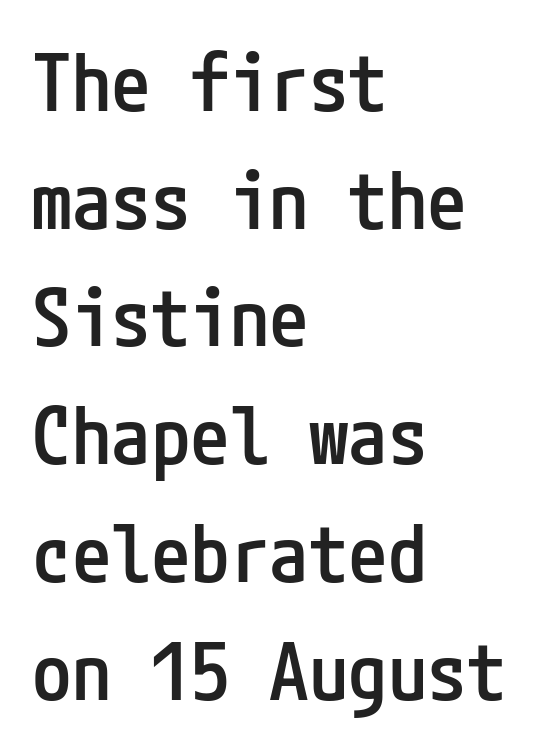
Q: Is the text bold? A: Semi-bold.
Q: Is the text italic (slanted)? A: No, it is upright.
Q: Is the typeface a serif or a sans-serif typeface? A: Sans-serif.
Q: Is the text underlined? A: No.
Q: How is the paragraph aligned? A: Left-aligned.
Q: Is the spacing between letters normal or unusually wide? A: Normal.
Q: Is the spacing between lines tight, normal or loose? A: Normal.
Q: Width (condensed, normal, or wide)? A: Condensed.
Q: Stroke contrast? A: Low.
Q: x-height? A: Medium.
